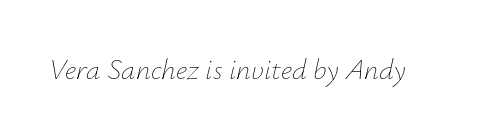
The image shows 29 px thin type, italic (leaning right); set normal letter spacing, not underlined; low stroke contrast and a small x-height.
